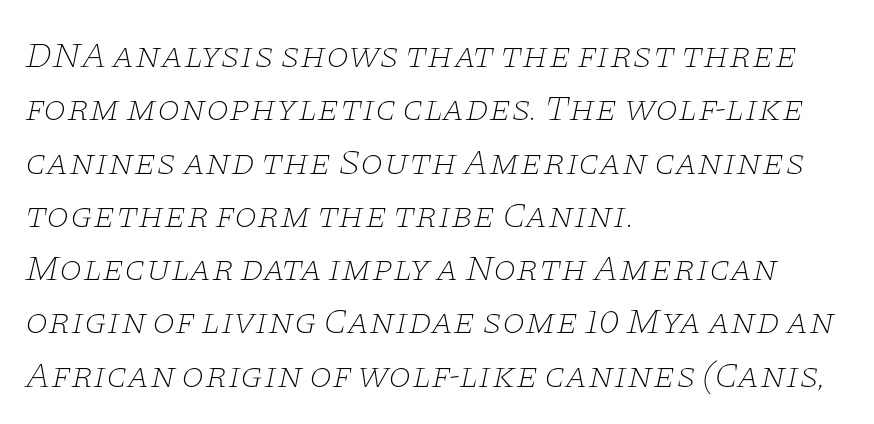
The paragraph shown leans on its left margin. Baseline-to-baseline distance is the conventional proportion of letter height. Think of a printed novel: that variable character pitch is what you see here. Is the type heavy? It reads as light-to-regular instead.
